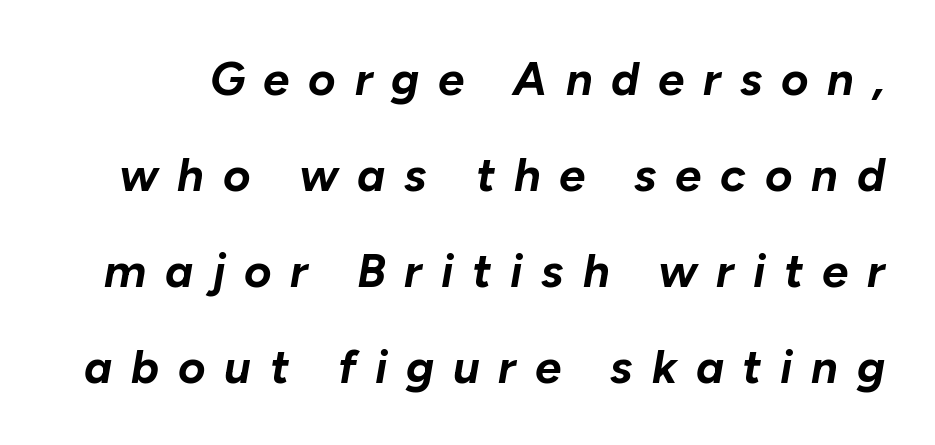
{"italic": "yes", "lean": "right", "slant_degrees": 10, "bold": "yes", "weight": "bold", "width": "normal", "stroke_contrast": "low", "x_height": "medium", "monospaced": "no", "underline": "no", "line_spacing": "loose", "line_spacing_ratio": 2.04, "letter_spacing": "wide", "letter_spacing_em": 0.4, "glyph_px": 47}
